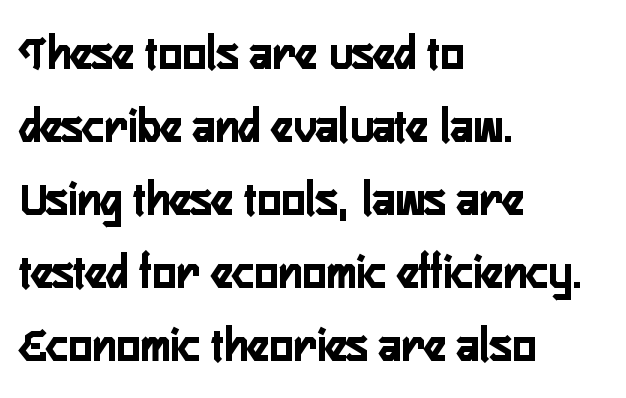
Q: Is the text bold? A: Yes.
Q: Is the text italic (slanted)? A: No, it is upright.
Q: Is the typeface a serif or a sans-serif typeface? A: Sans-serif.
Q: Is the text underlined? A: No.
Q: How is the paragraph aligned? A: Left-aligned.
Q: Is the spacing between letters normal or unusually wide? A: Normal.
Q: Is the spacing between lines tight, normal or loose? A: Normal.
Q: Width (condensed, normal, or wide)? A: Condensed.
Q: Stroke contrast? A: Low.
Q: x-height? A: Medium.
Q: Monospaced? A: No.
